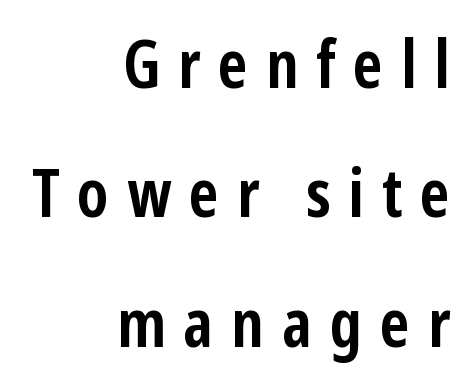
The image shows 66 px semibold, condensed sans-serif type, upright; set right-aligned, loose line spacing (1.96x), unusually wide letter spacing (+0.27 em), not underlined; low stroke contrast and a medium x-height.
